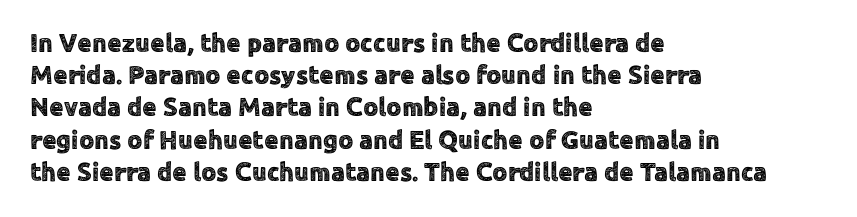
Q: Is the text italic (slanted)? A: No, it is upright.
Q: Is the text underlined? A: No.
Q: How is the paragraph aligned? A: Left-aligned.
Q: Is the spacing between letters normal or unusually wide? A: Normal.
